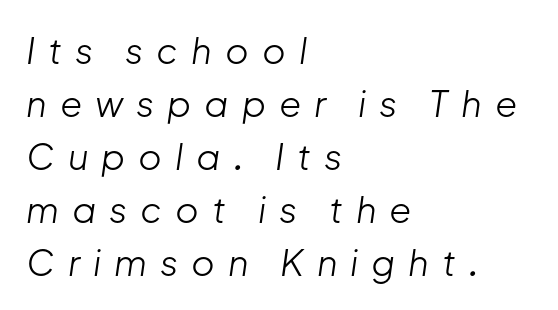
{"italic": "yes", "lean": "right", "slant_degrees": 8, "bold": "no", "weight": "light", "width": "normal", "stroke_contrast": "low", "x_height": "medium", "monospaced": "no", "underline": "no", "align": "left", "line_spacing": "normal", "line_spacing_ratio": 1.47, "letter_spacing": "wide", "letter_spacing_em": 0.36, "glyph_px": 36}
